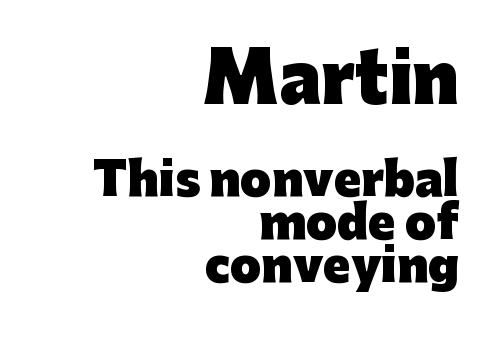
The image shows 67 px heavy sans-serif type, upright; set right-aligned, tight line spacing (0.95x), normal letter spacing, not underlined; the first (top) block is 1.49x larger; low stroke contrast and a medium x-height.
